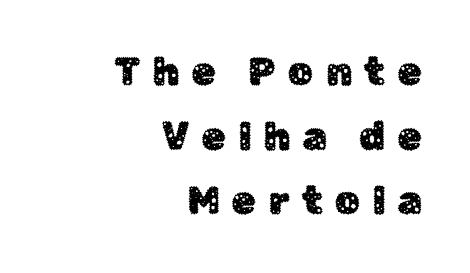
Descenders are the only things crossing below the line. The type family on display is of the sans-serif kind. Posture: vertical. Here the glyphs are tracked loosely, breaking word shapes into spaced letters. Casual observation: everything's shoved over to the right.
